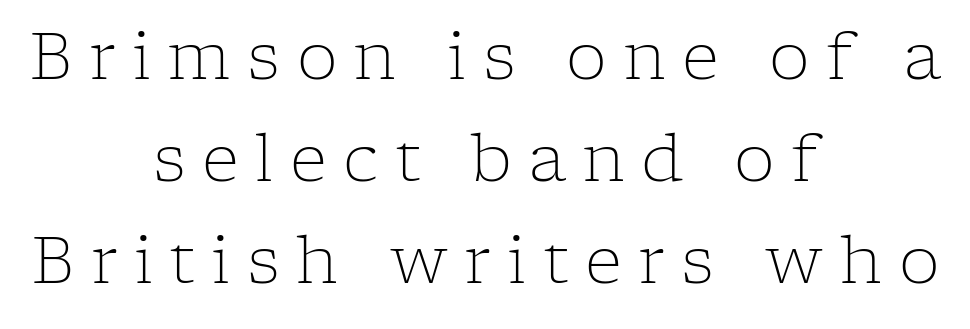
Does the leading feel generous? No, just average. This is the regular roman posture of the typeface. The typeface chosen for these lines features serifs. Weight: in the light-to-regular range. The passage shown has open, widely tracked lettering throughout.
